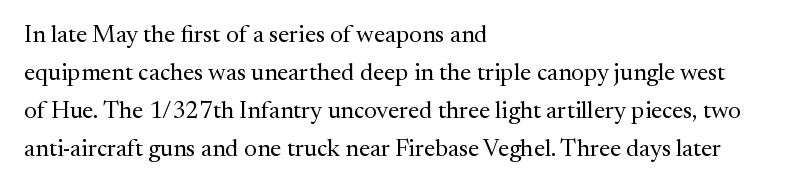
The image shows 24 px text type, upright; set left-aligned, normal line spacing (1.59x), normal letter spacing, not underlined.
